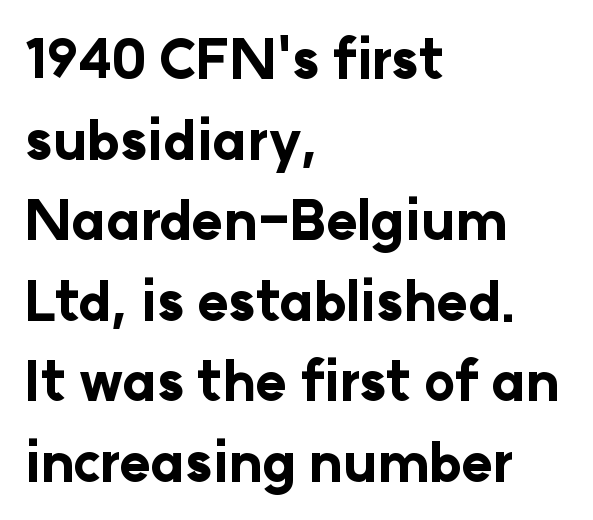
Weight: bold. Varying glyph widths throughout — classic text-font behaviour. Compared with typical paragraphs, the rows here are spaced about the same. Check the space under the baseline: it is left empty.
